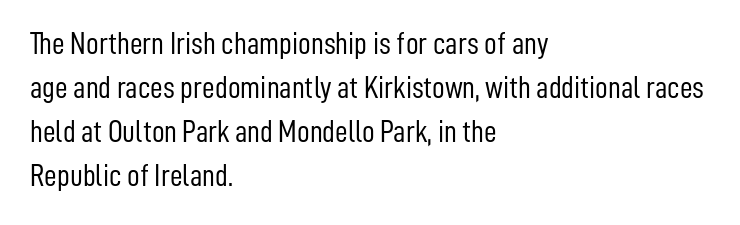
Q: Is the text bold? A: No.
Q: Is the text italic (slanted)? A: No, it is upright.
Q: Is the typeface a serif or a sans-serif typeface? A: Sans-serif.
Q: Is the text underlined? A: No.
Q: How is the paragraph aligned? A: Left-aligned.
Q: Is the spacing between letters normal or unusually wide? A: Normal.
Q: Is the spacing between lines tight, normal or loose? A: Normal.
Q: Width (condensed, normal, or wide)? A: Condensed.
Q: Stroke contrast? A: Low.
Q: x-height? A: Medium.
Q: Monospaced? A: No.
